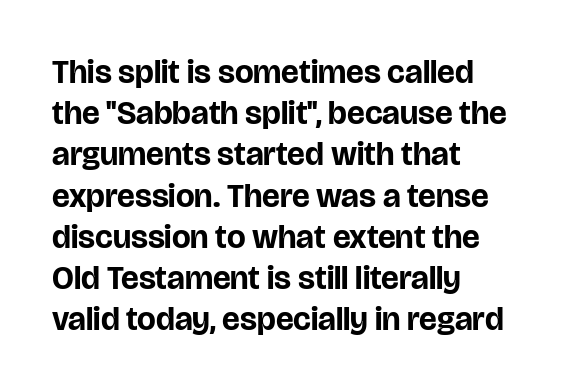
Q: Is the text bold? A: Yes.
Q: Is the text italic (slanted)? A: No, it is upright.
Q: Is the typeface a serif or a sans-serif typeface? A: Sans-serif.
Q: Is the text underlined? A: No.
Q: How is the paragraph aligned? A: Left-aligned.
Q: Is the spacing between letters normal or unusually wide? A: Normal.
Q: Is the spacing between lines tight, normal or loose? A: Normal.
Q: Width (condensed, normal, or wide)? A: Normal.
Q: Stroke contrast? A: Low.
Q: x-height? A: Large.
Q: Monospaced? A: No.
